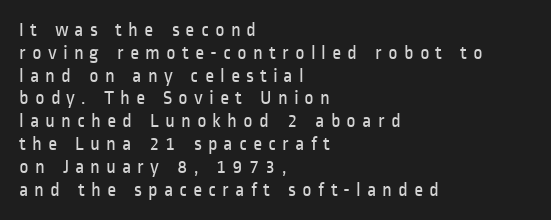
Q: Is the text bold? A: No.
Q: Is the text italic (slanted)? A: No, it is upright.
Q: Is the text underlined? A: No.
Q: How is the paragraph aligned? A: Left-aligned.
Q: Is the spacing between letters normal or unusually wide? A: Unusually wide.
Q: Is the spacing between lines tight, normal or loose? A: Tight.
